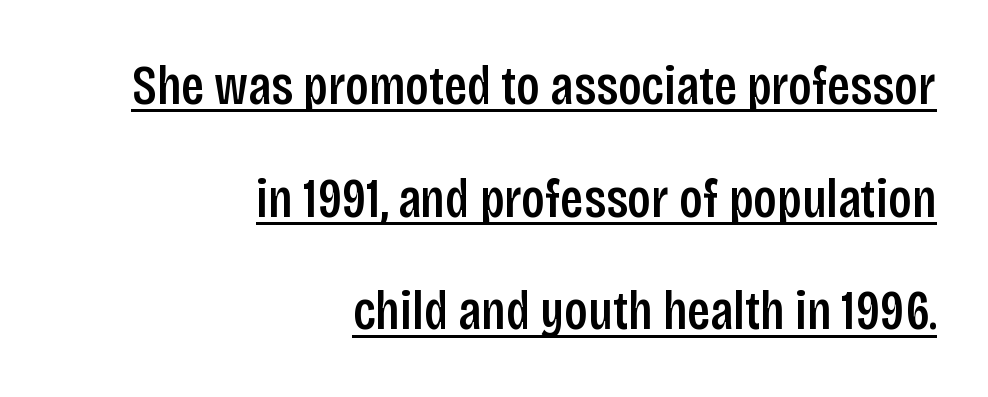
The image shows 55 px condensed sans-serif type, upright; set right-aligned, loose line spacing (2.05x), normal letter spacing, underlined; low stroke contrast and a large x-height.
